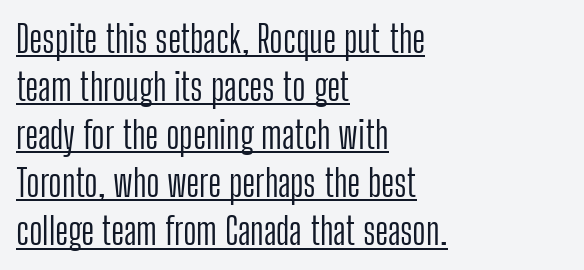
Q: Is the text bold? A: No.
Q: Is the text italic (slanted)? A: No, it is upright.
Q: Is the typeface a serif or a sans-serif typeface? A: Sans-serif.
Q: Is the text underlined? A: Yes.
Q: How is the paragraph aligned? A: Left-aligned.
Q: Is the spacing between letters normal or unusually wide? A: Normal.
Q: Is the spacing between lines tight, normal or loose? A: Normal.
Q: Width (condensed, normal, or wide)? A: Condensed.
Q: Stroke contrast? A: Low.
Q: x-height? A: Medium.
Q: Monospaced? A: No.
